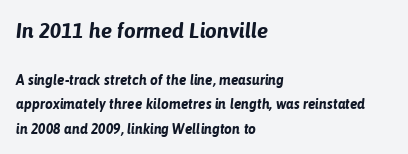
Q: Is the text bold? A: Yes.
Q: Is the text italic (slanted)? A: Yes, it leans right by about 6 degrees.
Q: Is the text underlined? A: No.
Q: How is the paragraph aligned? A: Left-aligned.
Q: Is the spacing between letters normal or unusually wide? A: Normal.
Q: Which block of text is set in a larger size, the first (top) or the second (bottom)? A: The first (top) one.
